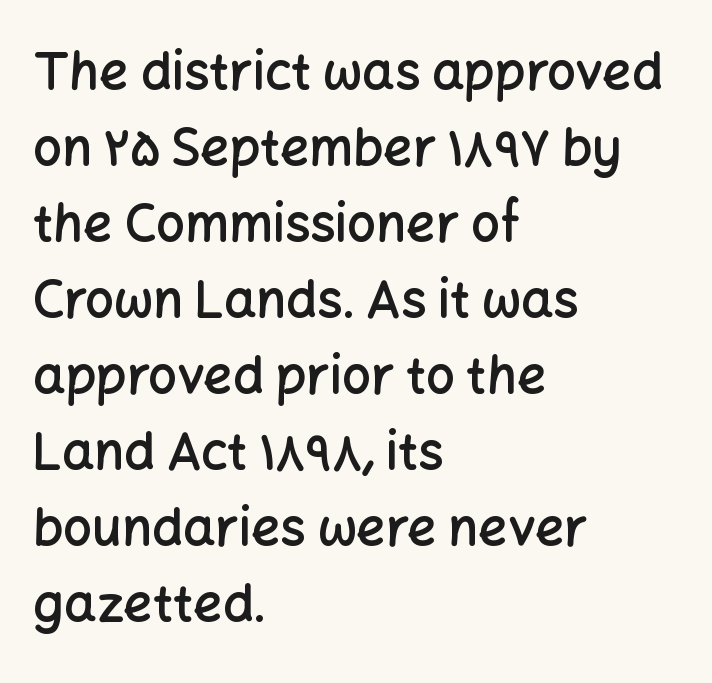
The face used here is a sans, in the tradition of grotesques and geometrics. Glyph-to-glyph distance matches everyday printed text. Quick note: underline off. The paragraph shown leans on its left margin. Summary of weight: moderately heavy, a semibold.
